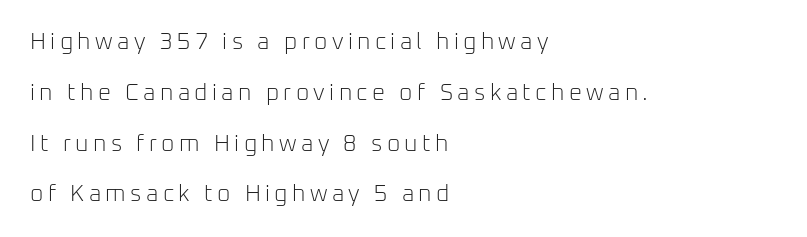
The image shows 23 px text type, upright; set left-aligned, loose line spacing (2.21x), not underlined.
